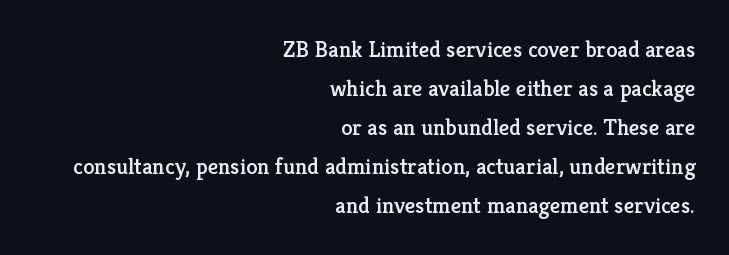
{"italic": "no", "underline": "no", "align": "right", "line_spacing": "normal", "line_spacing_ratio": 1.7, "letter_spacing": "normal", "letter_spacing_em": 0.0, "glyph_px": 23}
